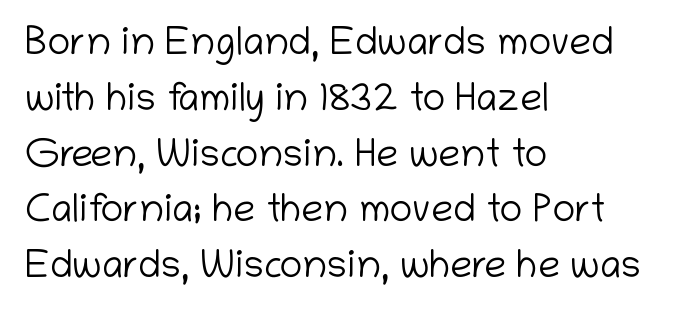
{"serif": "no", "italic": "no", "bold": "no", "weight": "light", "width": "normal", "stroke_contrast": "low", "x_height": "medium", "monospaced": "no", "underline": "no", "align": "left", "line_spacing": "normal", "line_spacing_ratio": 1.43, "letter_spacing": "normal", "letter_spacing_em": 0.0, "glyph_px": 39}
